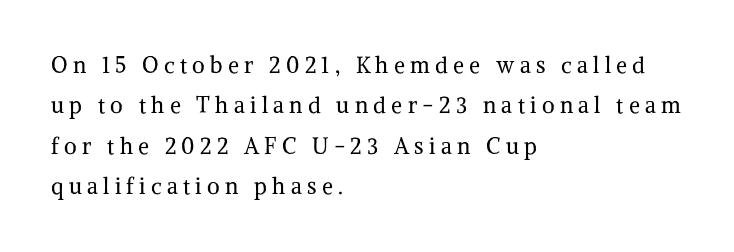
Stroke mass is kept to a normal reading level or below. The typesetter chose a ragged-right arrangement here. This rendering features lettering with no underline. It's the straight-up-and-down kind of type. Is the letter spacing exaggerated? Yes — the characters are pushed far apart.
